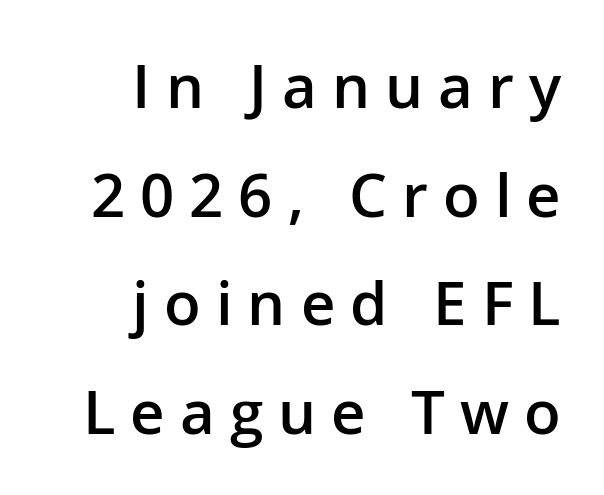
{"serif": "no", "italic": "no", "bold": "semi", "weight": "semibold", "width": "normal", "stroke_contrast": "low", "x_height": "medium", "monospaced": "no", "underline": "no", "align": "right", "line_spacing_ratio": 1.81, "letter_spacing": "wide", "letter_spacing_em": 0.25, "glyph_px": 60}
